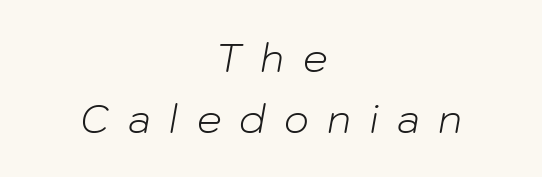
These lines are rendered in a variable-pitch font. Here the glyphs are tracked loosely, breaking word shapes into spaced letters. Vertical stems look standard width or narrower in stroke. Characters are canted at an angle relative to the baseline's perpendicular. The strip under each line holds only bare page. Does the leading feel generous? No, just average.
